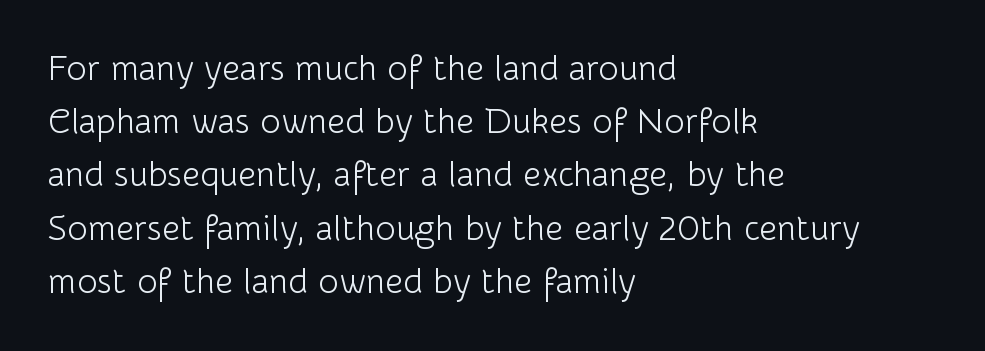
Q: Is the text bold? A: No.
Q: Is the text italic (slanted)? A: No, it is upright.
Q: Is the typeface a serif or a sans-serif typeface? A: Sans-serif.
Q: Is the text underlined? A: No.
Q: How is the paragraph aligned? A: Left-aligned.
Q: Is the spacing between letters normal or unusually wide? A: Normal.
Q: Is the spacing between lines tight, normal or loose? A: Normal.
Q: Width (condensed, normal, or wide)? A: Normal.
Q: Stroke contrast? A: Low.
Q: x-height? A: Medium.
Q: Monospaced? A: No.
